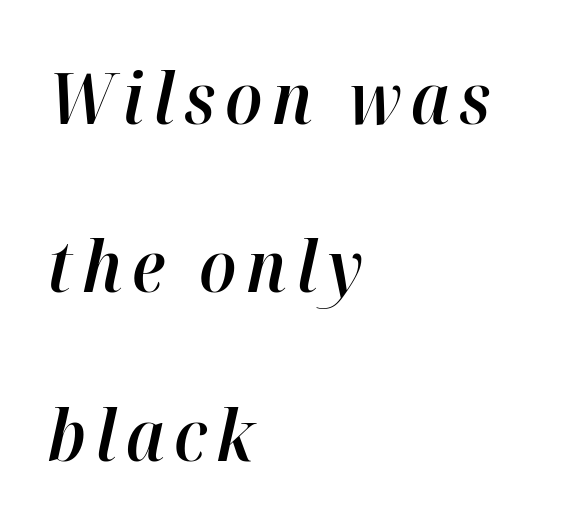
Q: Is the text bold? A: Semi-bold.
Q: Is the text italic (slanted)? A: Yes, it leans right by about 12 degrees.
Q: Is the text underlined? A: No.
Q: How is the paragraph aligned? A: Left-aligned.
Q: Is the spacing between lines tight, normal or loose? A: Loose.
Q: Width (condensed, normal, or wide)? A: Normal.
Q: Stroke contrast? A: High.
Q: x-height? A: Medium.
Q: Monospaced? A: No.
